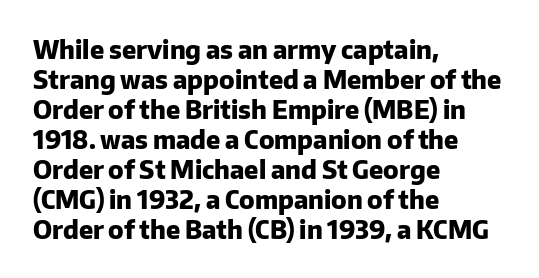
{"italic": "no", "bold": "yes", "underline": "no", "align": "left", "line_spacing_ratio": 1.2, "letter_spacing": "normal", "letter_spacing_em": 0.0, "glyph_px": 25}
